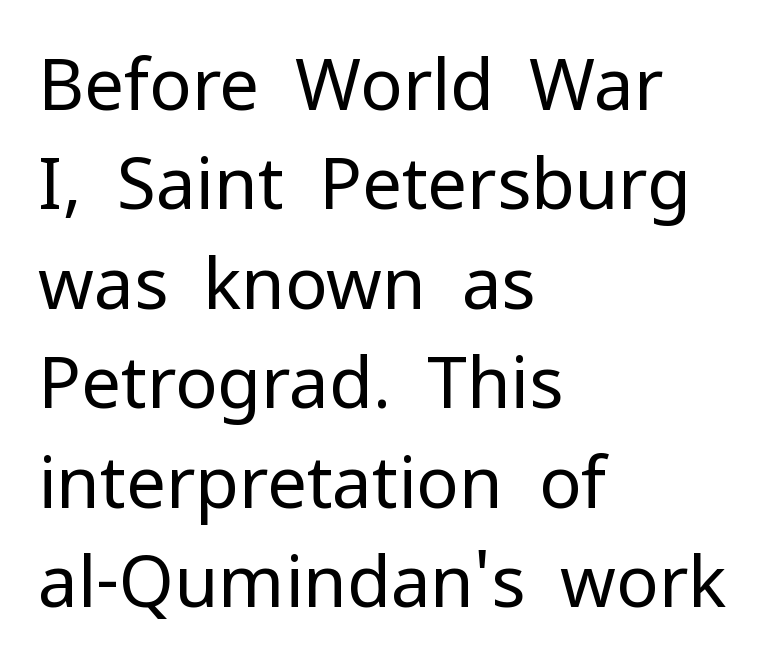
The paragraph has a hard left edge and a soft right edge. Weight: regular or lighter. The lines sit at an ordinary, default distance from one another. The letters stand straight up with perfectly vertical stems. The foot of each line stays bare and open.
